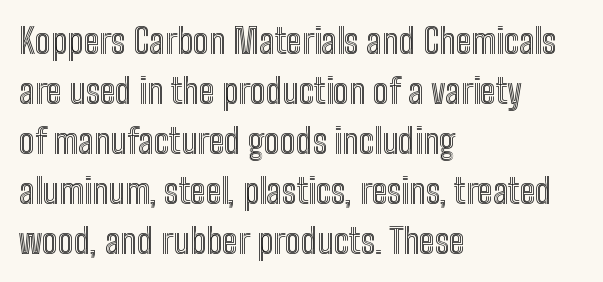
The rendering uses natural spacing where letterforms have individual widths. The rendering keeps characters at their native spacing. Underlining? Definitely not there. Every row of glyphs begins at an identical x-position on the left. Nope, not italic — everything's standing straight.
